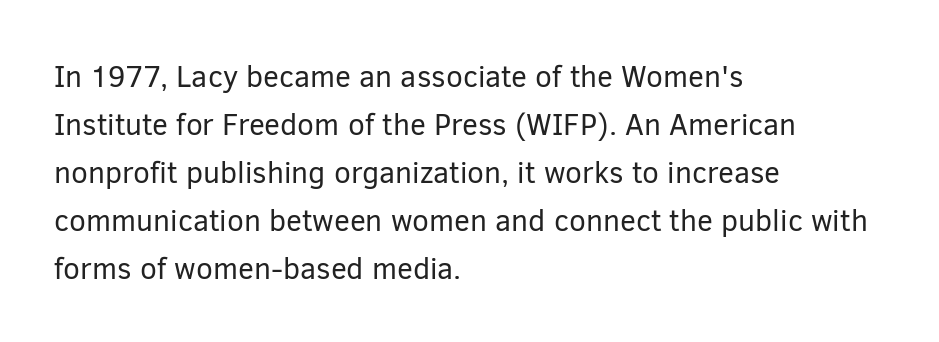
Q: Is the text bold? A: No.
Q: Is the text italic (slanted)? A: No, it is upright.
Q: Is the typeface a serif or a sans-serif typeface? A: Sans-serif.
Q: Is the text underlined? A: No.
Q: How is the paragraph aligned? A: Left-aligned.
Q: Is the spacing between letters normal or unusually wide? A: Normal.
Q: Is the spacing between lines tight, normal or loose? A: Normal.
Q: Width (condensed, normal, or wide)? A: Normal.
Q: Stroke contrast? A: Low.
Q: x-height? A: Medium.
Q: Monospaced? A: No.
